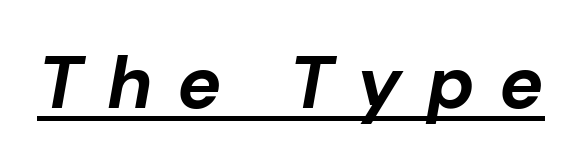
The image shows 74 px bold type, italic (leaning right); set unusually wide letter spacing (+0.33 em), underlined; low stroke contrast and a medium x-height.
